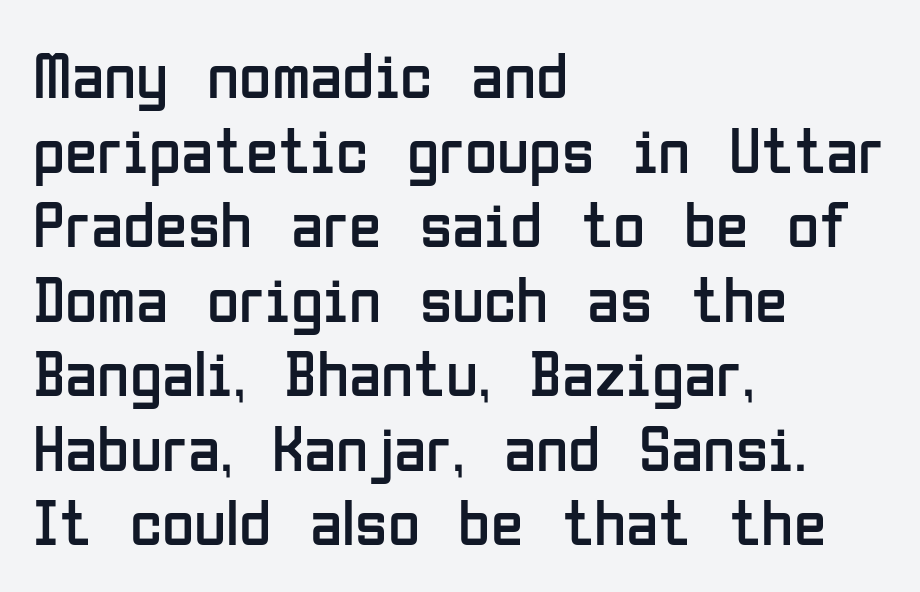
Q: Is the text bold? A: No.
Q: Is the text italic (slanted)? A: No, it is upright.
Q: Is the typeface a serif or a sans-serif typeface? A: Sans-serif.
Q: Is the text underlined? A: No.
Q: How is the paragraph aligned? A: Left-aligned.
Q: Is the spacing between letters normal or unusually wide? A: Normal.
Q: Is the spacing between lines tight, normal or loose? A: Tight.
Q: Width (condensed, normal, or wide)? A: Condensed.
Q: Stroke contrast? A: Low.
Q: x-height? A: Medium.
Q: Monospaced? A: No.
